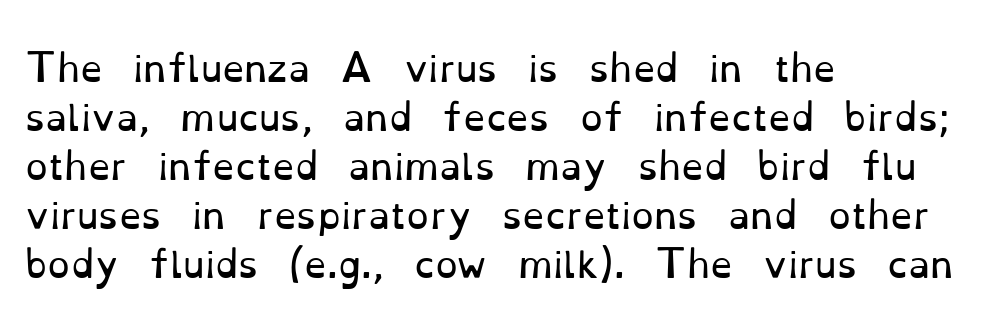
Q: Is the text bold? A: No.
Q: Is the text italic (slanted)? A: No, it is upright.
Q: Is the typeface a serif or a sans-serif typeface? A: Serif.
Q: Is the text underlined? A: No.
Q: How is the paragraph aligned? A: Left-aligned.
Q: Is the spacing between letters normal or unusually wide? A: Normal.
Q: Is the spacing between lines tight, normal or loose? A: Normal.
Q: Width (condensed, normal, or wide)? A: Normal.
Q: Stroke contrast? A: Low.
Q: x-height? A: Small.
Q: Monospaced? A: No.
